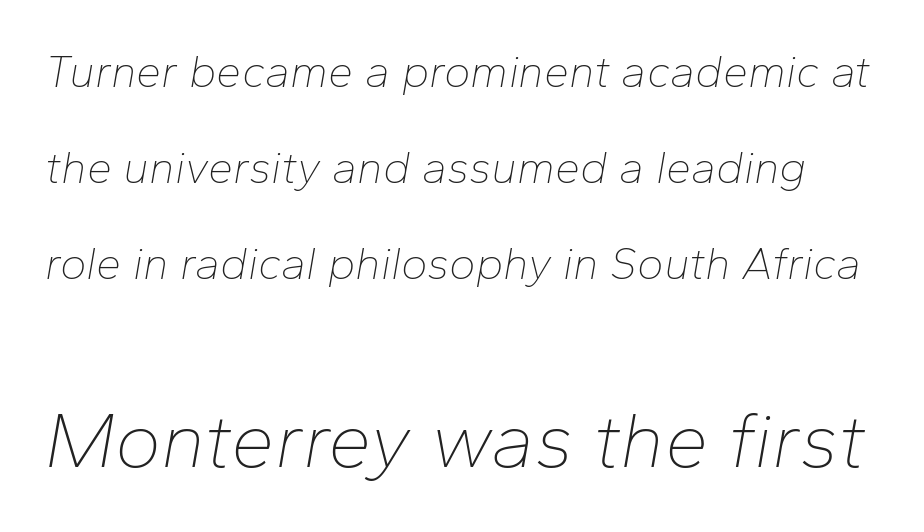
{"italic": "yes", "lean": "right", "slant_degrees": 10, "bold": "no", "weight": "thin", "width": "normal", "stroke_contrast": "low", "x_height": "medium", "monospaced": "no", "underline": "no", "line_spacing": "loose", "line_spacing_ratio": 2.13, "letter_spacing": "normal", "letter_spacing_em": 0.0, "larger_block": "second", "size_ratio": 1.73, "glyph_px": 78}
